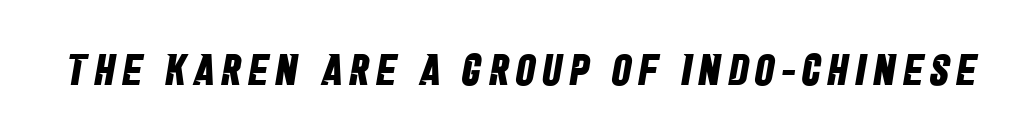
{"serif": "no", "bold": "yes", "weight": "bold", "width": "condensed", "stroke_contrast": "low", "x_height": "large", "monospaced": "no", "underline": "no", "glyph_px": 44}
